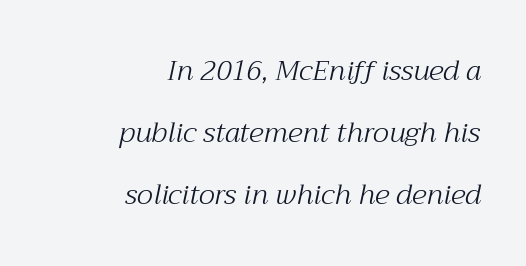
{"serif": "yes", "italic": "yes", "lean": "right", "slant_degrees": 12, "bold": "no", "weight": "light", "width": "normal", "stroke_contrast": "medium", "x_height": "medium", "monospaced": "no", "underline": "no", "align": "right", "line_spacing": "loose", "line_spacing_ratio": 2.22, "letter_spacing": "normal", "letter_spacing_em": 0.0, "glyph_px": 28}
